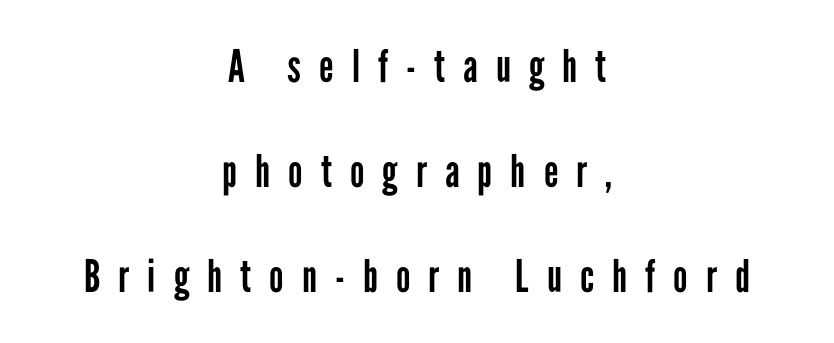
{"serif": "no", "italic": "no", "bold": "no", "weight": "regular", "width": "condensed", "stroke_contrast": "low", "x_height": "medium", "monospaced": "no", "underline": "no", "align": "center", "line_spacing": "loose", "line_spacing_ratio": 2.33, "letter_spacing": "wide", "letter_spacing_em": 0.4, "glyph_px": 45}
